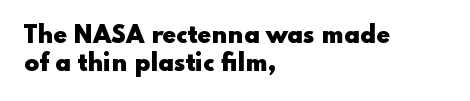
{"italic": "no", "bold": "yes", "underline": "no", "align": "left", "line_spacing": "normal", "line_spacing_ratio": 1.27, "letter_spacing": "normal", "letter_spacing_em": 0.0, "glyph_px": 22}
